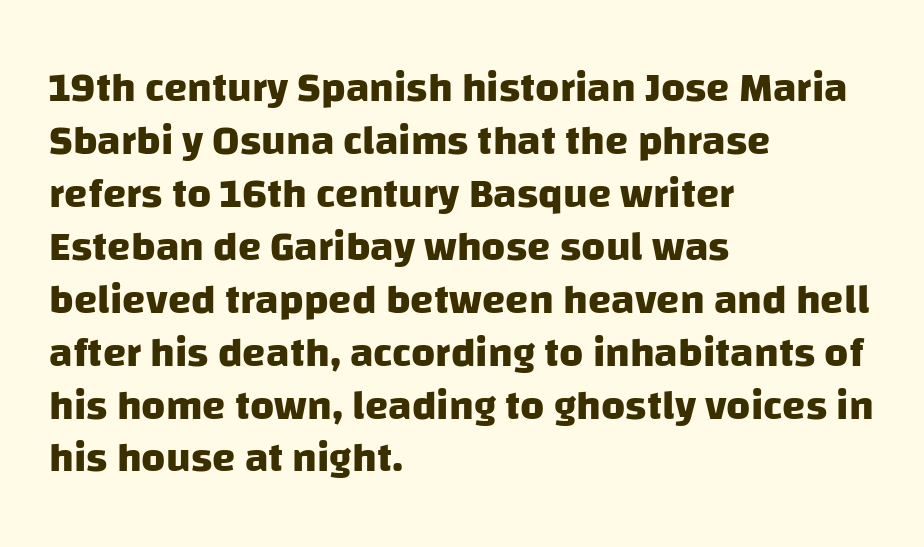
{"serif": "no", "bold": "yes", "weight": "heavy", "width": "normal", "stroke_contrast": "low", "x_height": "large", "monospaced": "no", "underline": "no", "align": "left", "line_spacing": "normal", "line_spacing_ratio": 1.26, "letter_spacing": "normal", "letter_spacing_em": 0.0, "glyph_px": 42}
